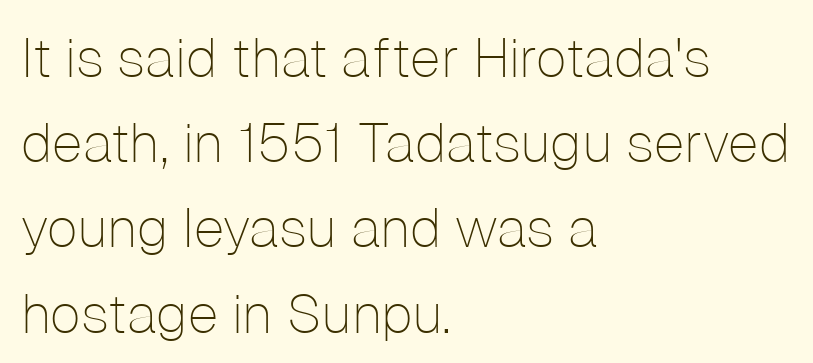
{"serif": "no", "italic": "no", "bold": "no", "weight": "thin", "width": "normal", "stroke_contrast": "low", "x_height": "medium", "monospaced": "no", "underline": "no", "align": "left", "line_spacing": "normal", "line_spacing_ratio": 1.55, "letter_spacing": "normal", "letter_spacing_em": 0.0, "glyph_px": 55}
